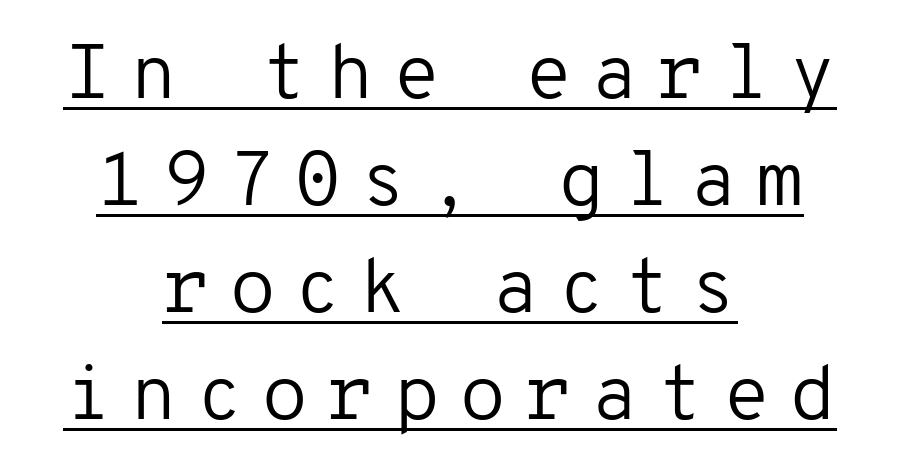
Q: Is the text bold? A: No.
Q: Is the text italic (slanted)? A: No, it is upright.
Q: Is the typeface a serif or a sans-serif typeface? A: Sans-serif.
Q: Is the text underlined? A: Yes.
Q: How is the paragraph aligned? A: Centered.
Q: Is the spacing between letters normal or unusually wide? A: Unusually wide.
Q: Is the spacing between lines tight, normal or loose? A: Normal.
Q: Width (condensed, normal, or wide)? A: Normal.
Q: Stroke contrast? A: Low.
Q: x-height? A: Medium.
Q: Monospaced? A: Yes.
